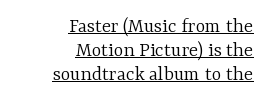
The image shows 21 px text type, upright; set right-aligned, tight line spacing (1.15x), normal letter spacing, underlined.
